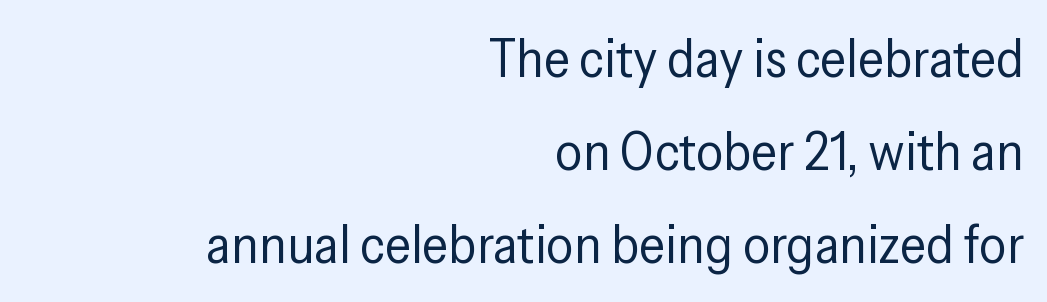
There is no visible air inserted between adjacent glyphs. These glyphs show unthickened strokes, regular width or finer. A typesetter would mark this as roman, not italic. Anything drawn beneath the words? Only blank space. The face used here is proportionally spaced, like ordinary book or web type. Look at the bottom of the vertical strokes: they stop flat, with no serifs.
